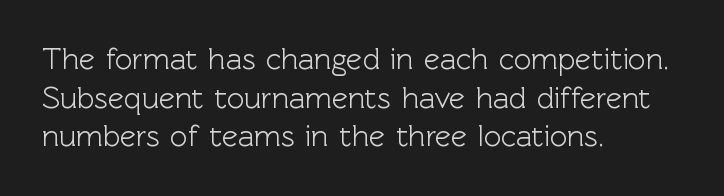
Quick note: interline space is typical. The letters advance in unequal steps, a hallmark of proportional type. The passage shown is not underscored anywhere. These lines are composed in type without serifs. A typesetter would mark this as roman, not italic. Between one letter and the next there's only the usual sliver of space.
